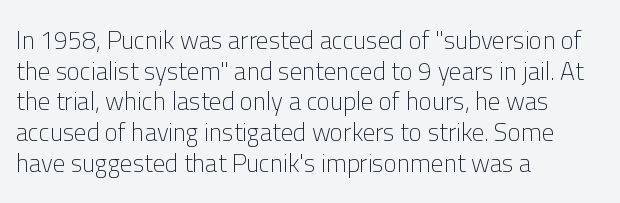
Q: Is the text bold? A: No.
Q: Is the text italic (slanted)? A: No, it is upright.
Q: Is the text underlined? A: No.
Q: How is the paragraph aligned? A: Left-aligned.
Q: Is the spacing between letters normal or unusually wide? A: Normal.
